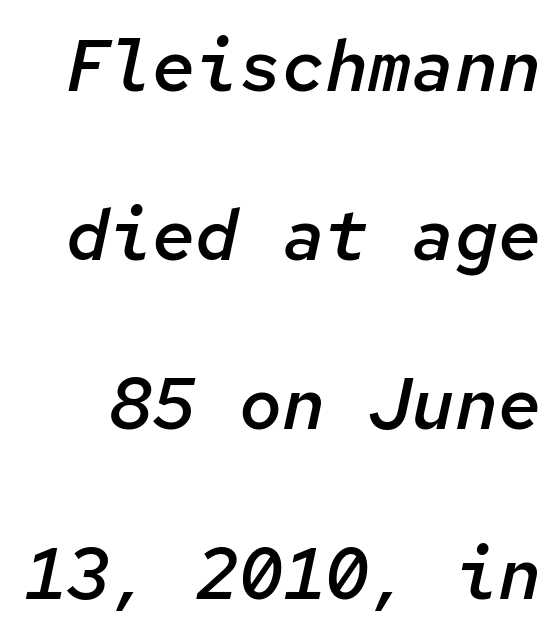
The image shows 72 px semibold type, italic (leaning right), monospaced; set loose line spacing (2.35x), normal letter spacing, not underlined; low stroke contrast and a medium x-height.
